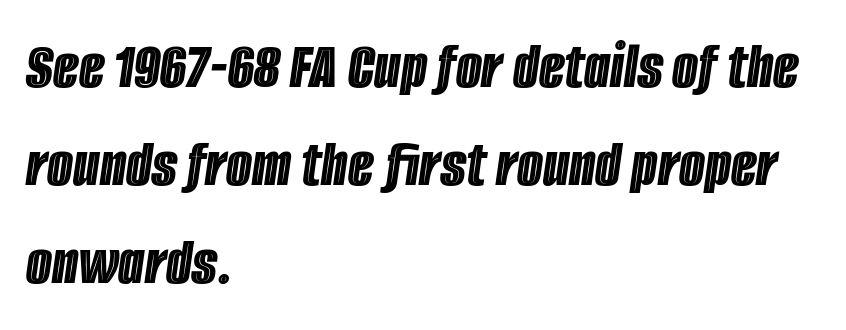
Q: Is the text italic (slanted)? A: Yes, it leans right by about 8 degrees.
Q: Is the text underlined? A: No.
Q: How is the paragraph aligned? A: Left-aligned.
Q: Is the spacing between letters normal or unusually wide? A: Normal.
Q: Is the spacing between lines tight, normal or loose? A: Normal.
Q: Width (condensed, normal, or wide)? A: Condensed.
Q: x-height? A: Large.
Q: Monospaced? A: No.
